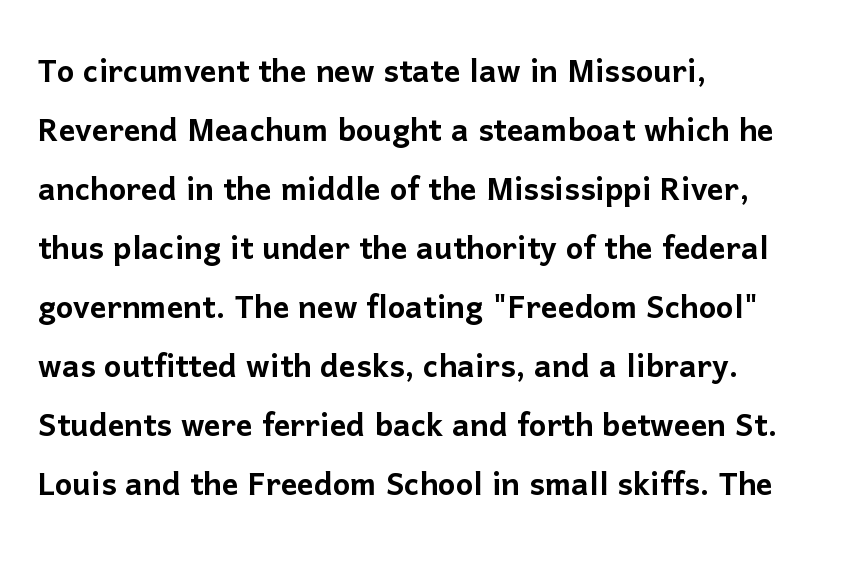
{"serif": "no", "italic": "no", "width": "normal", "stroke_contrast": "low", "x_height": "medium", "monospaced": "no", "underline": "no", "align": "left", "line_spacing": "normal", "line_spacing_ratio": 1.44, "letter_spacing": "normal", "letter_spacing_em": 0.0, "glyph_px": 41}
